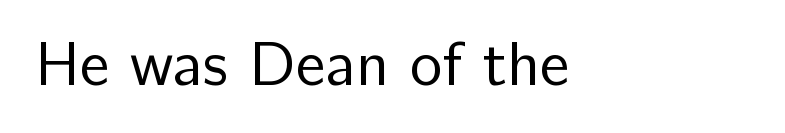
Weight class: somewhere from thin through regular. These lines keep a tight, regular rhythm from letter to letter. The letters carry no serifs — their stems end cleanly without finishing strokes. Posture: upright roman.
